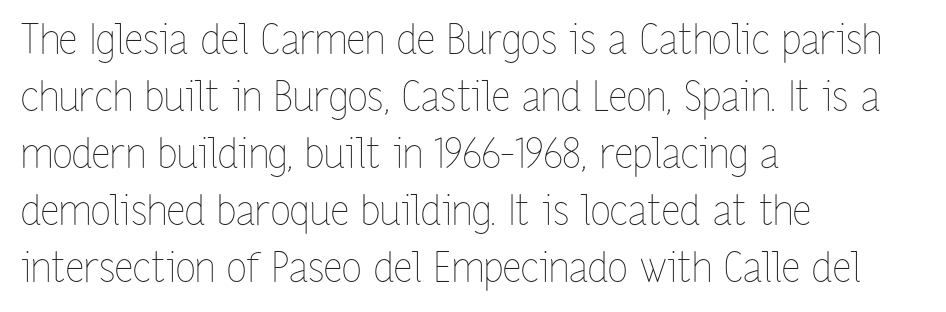
A typesetter would call this proportional, since set widths differ per character. Ascenders rise straight up at ninety degrees. Any mark beneath the type? The region is blank. Interline gaps are of average width in this sample. Stroke mass is kept to a normal reading level or below.
